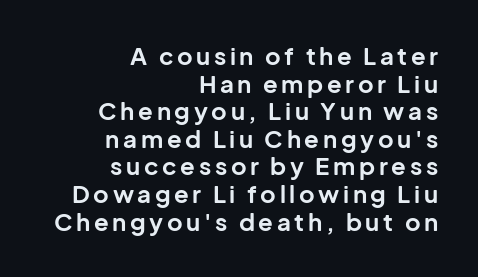
The image shows 24 px bold type, upright; set right-aligned, tight line spacing (1.15x), not underlined.
